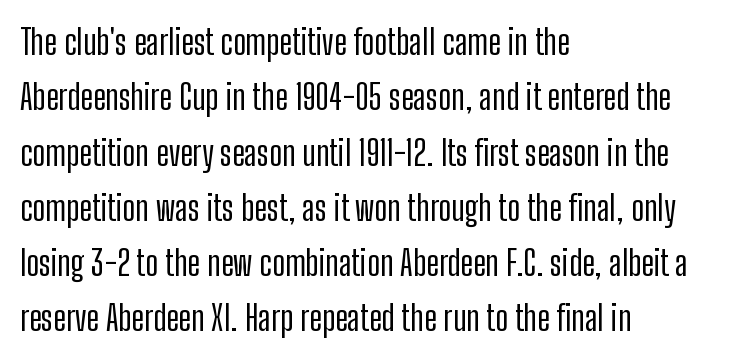
In terms of leading, this rendering sits right in the middle. A roman cut, with each character standing at attention. The space beneath each line is pristine and unruled. This rendering uses left alignment, leaving the right contour irregular. Tracking here is standard; glyphs follow each other at the usual distance. Check where the strokes stop: nothing finishes them off — pure sans.
